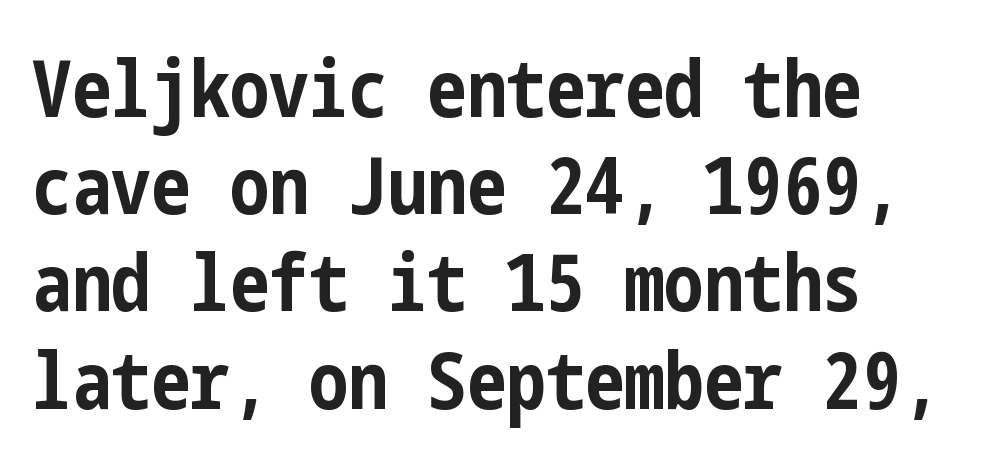
Q: Is the text bold? A: Yes.
Q: Is the text italic (slanted)? A: No, it is upright.
Q: Is the typeface a serif or a sans-serif typeface? A: Sans-serif.
Q: Is the text underlined? A: No.
Q: How is the paragraph aligned? A: Left-aligned.
Q: Is the spacing between letters normal or unusually wide? A: Normal.
Q: Width (condensed, normal, or wide)? A: Condensed.
Q: Stroke contrast? A: Low.
Q: x-height? A: Medium.
